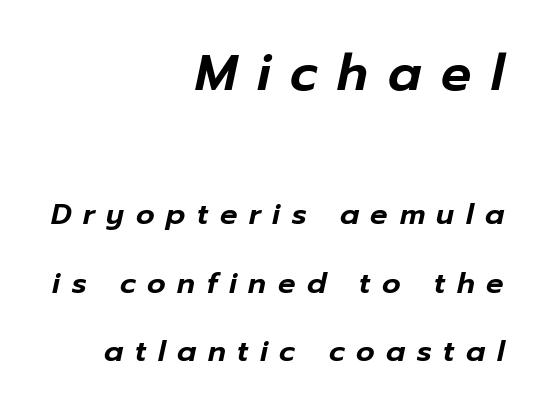
The image shows 50 px text type, italic (leaning right); set right-aligned, loose line spacing (2.35x), unusually wide letter spacing (+0.4 em), not underlined; the first (top) block is 1.72x larger; low stroke contrast and a medium x-height.
